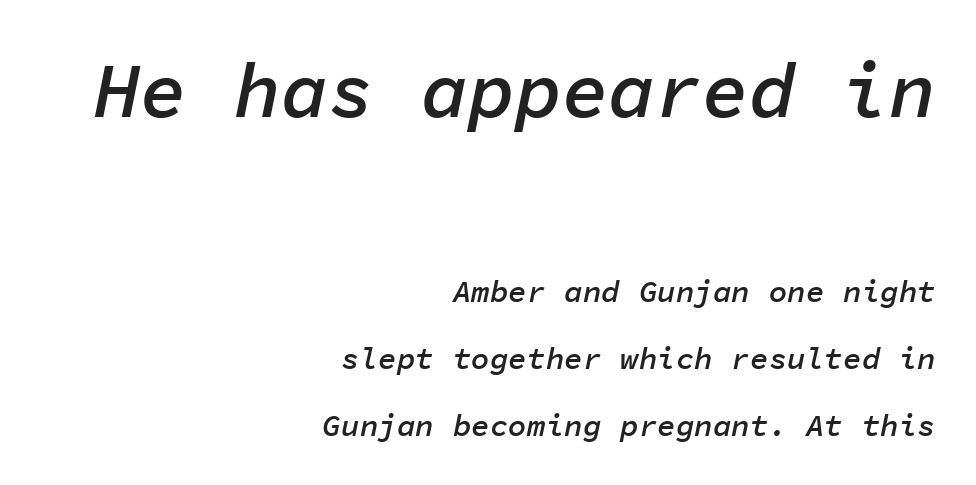
{"italic": "yes", "lean": "right", "slant_degrees": 11, "bold": "semi", "weight": "semibold", "width": "normal", "stroke_contrast": "low", "x_height": "medium", "monospaced": "yes", "underline": "no", "align": "right", "line_spacing": "loose", "line_spacing_ratio": 2.16, "letter_spacing": "normal", "letter_spacing_em": 0.0, "larger_block": "first", "size_ratio": 2.52, "glyph_px": 78}
